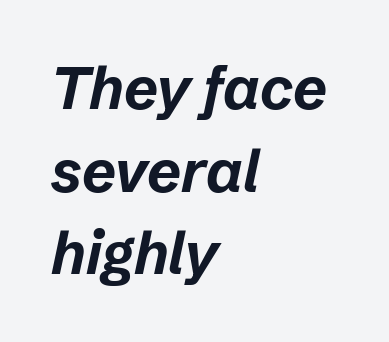
Successive baselines arrive at the customary interval. Look at the tracking — it's just the regular setting, nothing added. Its strokes are broad and dark, the hallmark of bold type. Think of a printed novel: that variable character pitch is what you see here.
